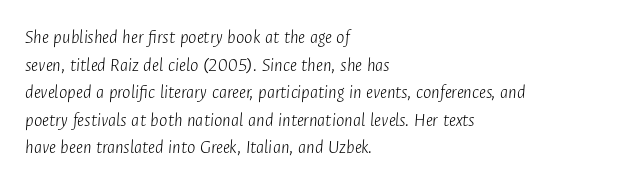
Underlining? Definitely not there. Is the type heavy? It reads as light-to-regular instead. Rendered with sloped, italic letterforms. The rendering keeps characters at their native spacing. Does the leading feel generous? No, just average.
